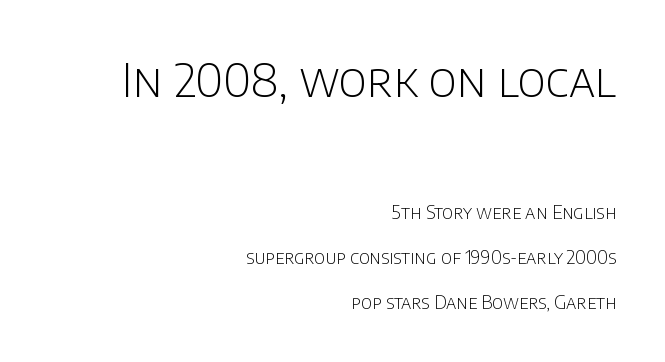
{"serif": "no", "italic": "no", "bold": "no", "weight": "light", "width": "normal", "stroke_contrast": "low", "x_height": "large", "monospaced": "no", "underline": "no", "align": "right", "line_spacing": "loose", "line_spacing_ratio": 2.49, "letter_spacing": "normal", "letter_spacing_em": 0.0, "larger_block": "first", "size_ratio": 2.56, "glyph_px": 46}
